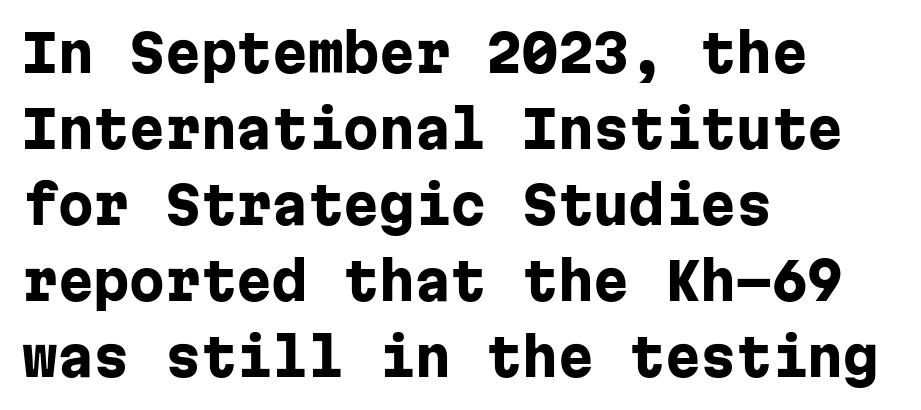
The image shows 51 px heavy sans-serif type, upright, monospaced; set left-aligned, normal line spacing (1.49x), normal letter spacing, not underlined; low stroke contrast and a medium x-height.
